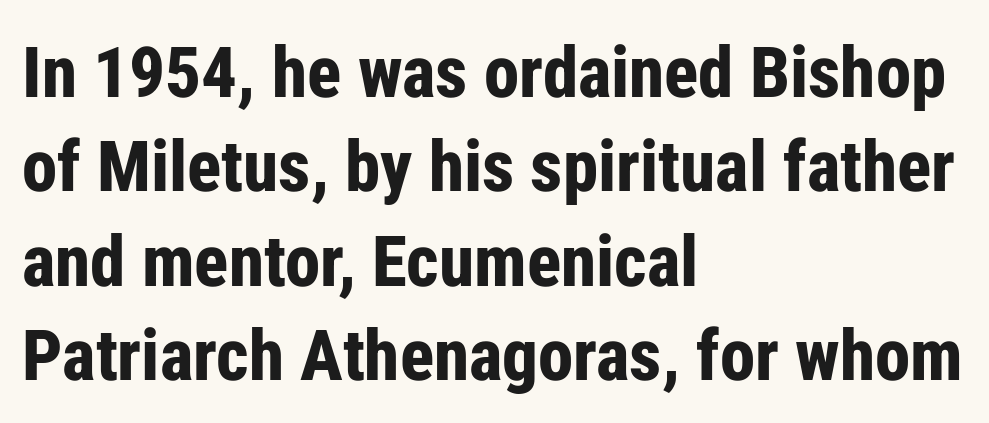
Q: Is the text bold? A: Yes.
Q: Is the text italic (slanted)? A: No, it is upright.
Q: Is the typeface a serif or a sans-serif typeface? A: Sans-serif.
Q: Is the text underlined? A: No.
Q: How is the paragraph aligned? A: Left-aligned.
Q: Is the spacing between letters normal or unusually wide? A: Normal.
Q: Is the spacing between lines tight, normal or loose? A: Normal.
Q: Width (condensed, normal, or wide)? A: Condensed.
Q: Stroke contrast? A: Low.
Q: x-height? A: Medium.
Q: Monospaced? A: No.
